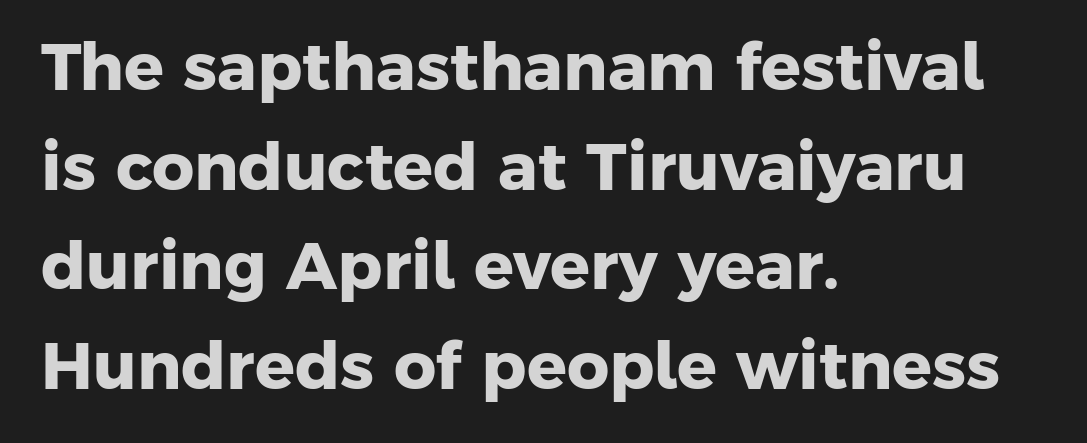
{"serif": "no", "bold": "yes", "weight": "heavy", "width": "normal", "stroke_contrast": "low", "x_height": "medium", "monospaced": "no", "underline": "no", "align": "left", "line_spacing": "normal", "line_spacing_ratio": 1.51, "letter_spacing": "normal", "letter_spacing_em": 0.0, "glyph_px": 66}
